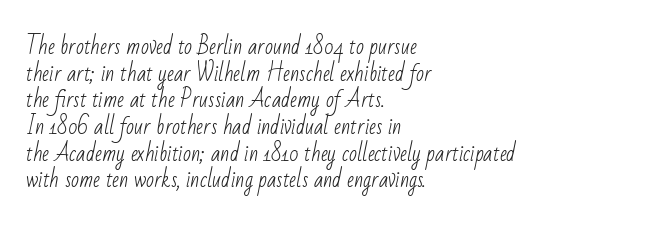
The image shows 21 px text type; set left-aligned, normal line spacing (1.27x), normal letter spacing, not underlined.
